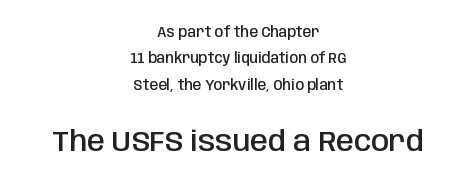
Check under the words: just untouched page. What weight is shown? A semibold, between regular and bold. Is the letter spacing exaggerated? No — it looks like the ordinary default. Each letter's strokes conclude bluntly, with no projecting serifs. Both edges are ragged and mirror each other, which tells us the setting is centered. Each letter keeps its own natural width here, so spacing adapts to shape.
